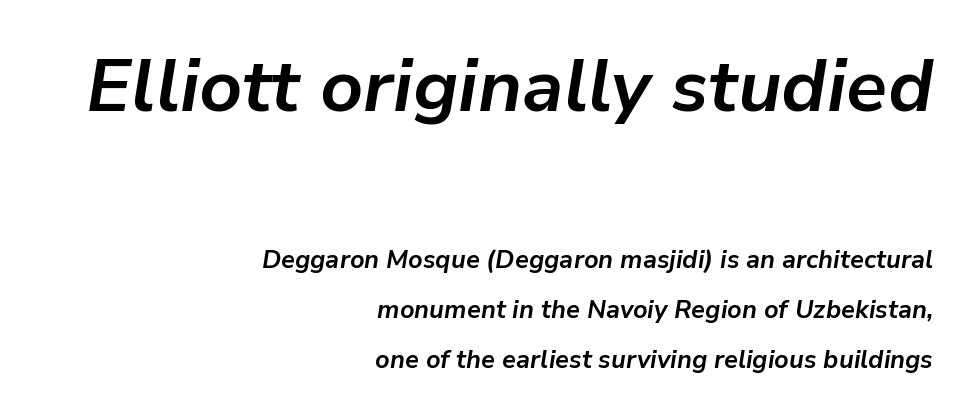
{"italic": "yes", "lean": "right", "slant_degrees": 9, "bold": "yes", "weight": "bold", "width": "normal", "stroke_contrast": "low", "x_height": "medium", "monospaced": "no", "underline": "no", "align": "right", "line_spacing": "loose", "line_spacing_ratio": 1.99, "letter_spacing": "normal", "letter_spacing_em": 0.0, "larger_block": "first", "size_ratio": 2.96, "glyph_px": 74}
